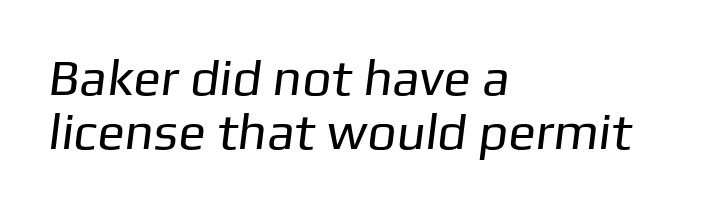
There is no visible air inserted between adjacent glyphs. Words float on clear page, feet unadorned. Horizontally, the lines are justified to the leading edge only. Successive baselines arrive quickly, one right under another. Spacing verdict: proportional, widths tailored to each character.
